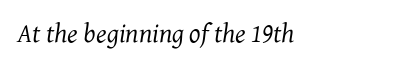
Tracking value appears to be zero — textbook default spacing. Decoration check: the copy has no underline. If you drew a line through each stem, it would be angled. Think standard paragraph weight, or any step lighter than that.
